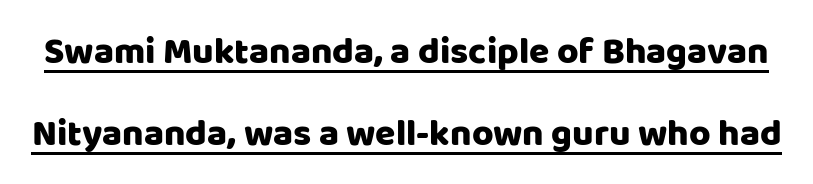
{"serif": "no", "italic": "no", "width": "normal", "stroke_contrast": "low", "x_height": "large", "monospaced": "no", "underline": "yes", "line_spacing": "loose", "line_spacing_ratio": 2.21, "letter_spacing": "normal", "letter_spacing_em": 0.0, "glyph_px": 37}
